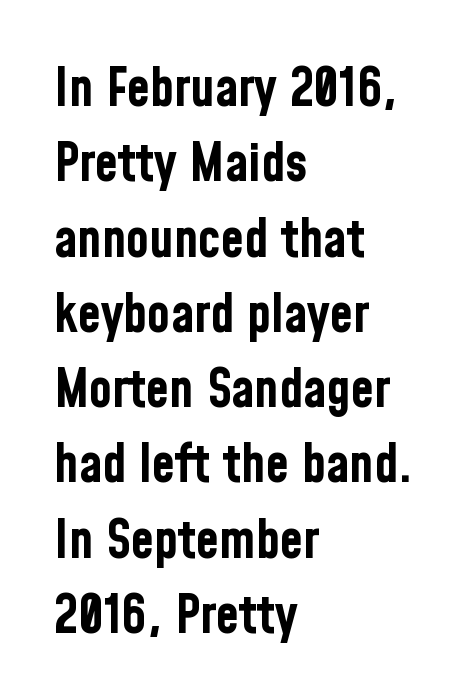
This sample is left-justified, so line endings fall wherever the words run out. A typesetter would mark this as roman, not italic. Each new line begins a customary step beneath the previous one. How are the letters spaced? Ordinarily, with no added tracking. Does the weight exceed regular? Yes, all the way to bold.
